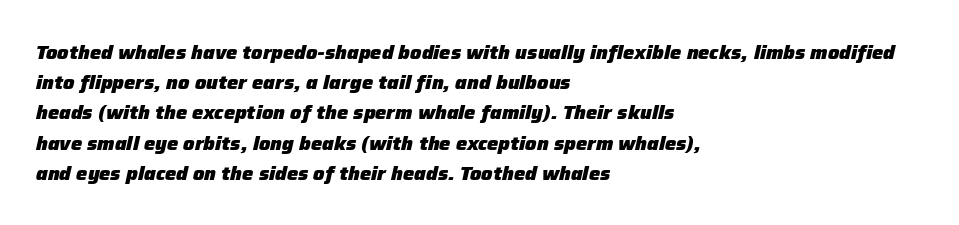
{"italic": "yes", "lean": "right", "slant_degrees": 12, "bold": "yes", "underline": "no", "align": "left", "line_spacing": "normal", "line_spacing_ratio": 1.51, "letter_spacing": "normal", "letter_spacing_em": 0.0, "glyph_px": 20}
